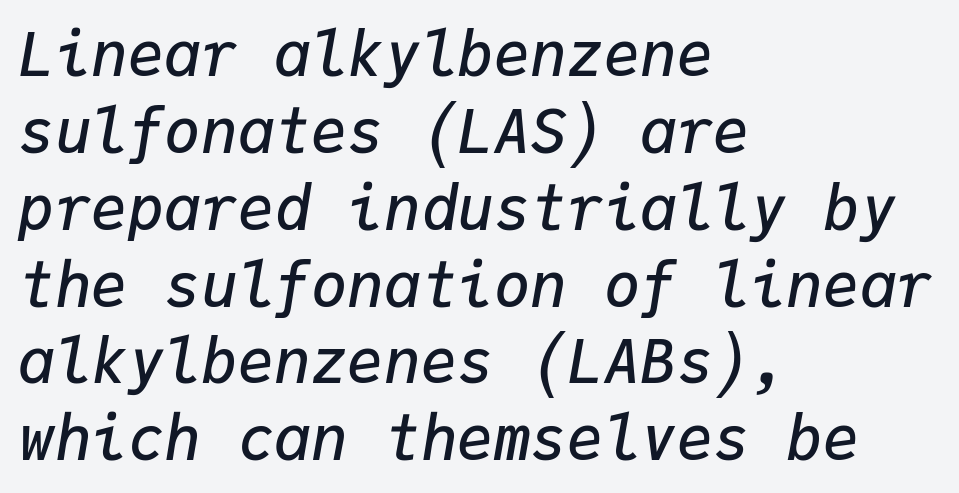
Fixed-width glyphs throughout — classic coding-font behaviour. Moderately thickened strokes mark this as semibold type. Reading down the block, your eye returns to a fixed left position each line. The strip under each line holds only bare page. There is no visible air inserted between adjacent glyphs. Honestly, the row spacing looks completely unremarkable.
